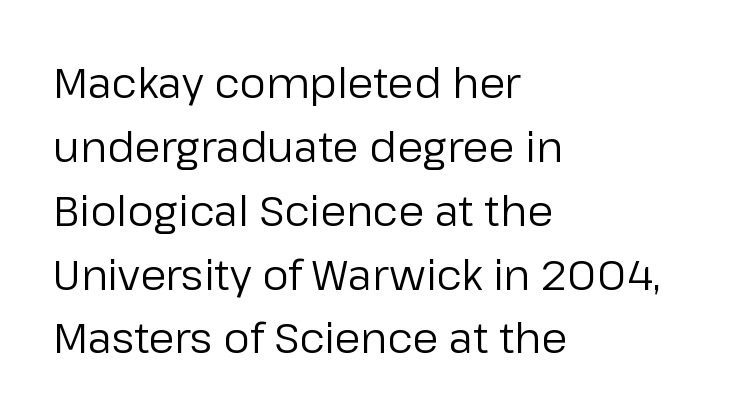
Where is the straight margin? On the left. Style check: upright. The passage shown is typed in a proportional face where columns would drift. You can tell from the bare stems that sans-serif type was used. No heavy texture on the line: the type isn't bold.
